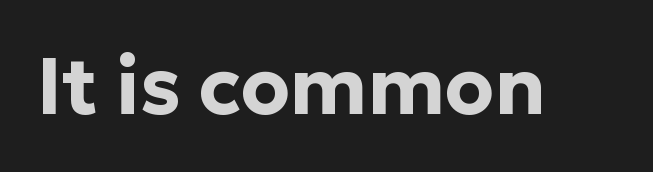
{"serif": "no", "italic": "no", "bold": "yes", "weight": "bold", "width": "normal", "stroke_contrast": "low", "x_height": "medium", "monospaced": "no", "underline": "no", "letter_spacing": "normal", "letter_spacing_em": 0.0, "glyph_px": 79}
